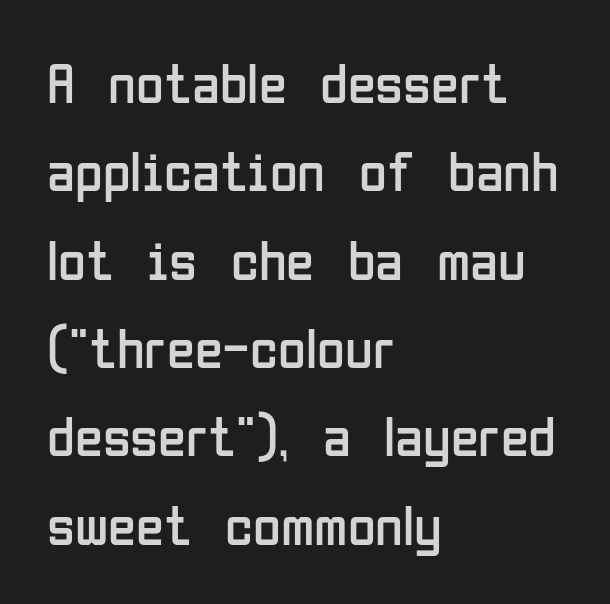
The image shows 57 px regular-weight, condensed sans-serif type, upright; set left-aligned, normal line spacing (1.55x), normal letter spacing, not underlined; low stroke contrast and a medium x-height.
